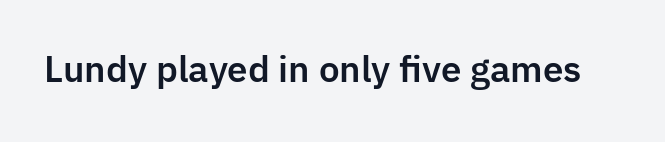
Q: Is the text italic (slanted)? A: No, it is upright.
Q: Is the typeface a serif or a sans-serif typeface? A: Sans-serif.
Q: Is the text underlined? A: No.
Q: Is the spacing between letters normal or unusually wide? A: Normal.
Q: Width (condensed, normal, or wide)? A: Normal.
Q: Stroke contrast? A: Low.
Q: x-height? A: Medium.
Q: Monospaced? A: No.
